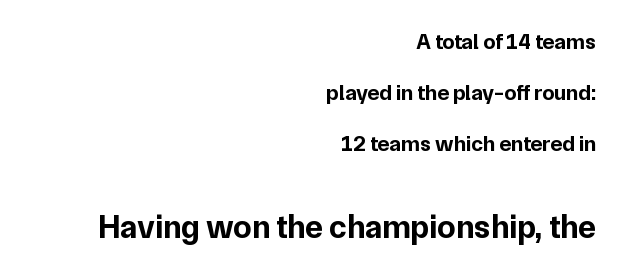
Q: Is the text bold? A: Yes.
Q: Is the text italic (slanted)? A: No, it is upright.
Q: Is the typeface a serif or a sans-serif typeface? A: Sans-serif.
Q: Is the text underlined? A: No.
Q: How is the paragraph aligned? A: Right-aligned.
Q: Is the spacing between letters normal or unusually wide? A: Normal.
Q: Is the spacing between lines tight, normal or loose? A: Loose.
Q: Which block of text is set in a larger size, the first (top) or the second (bottom)? A: The second (bottom) one.
Q: Width (condensed, normal, or wide)? A: Normal.
Q: Stroke contrast? A: Low.
Q: x-height? A: Medium.
Q: Monospaced? A: No.
